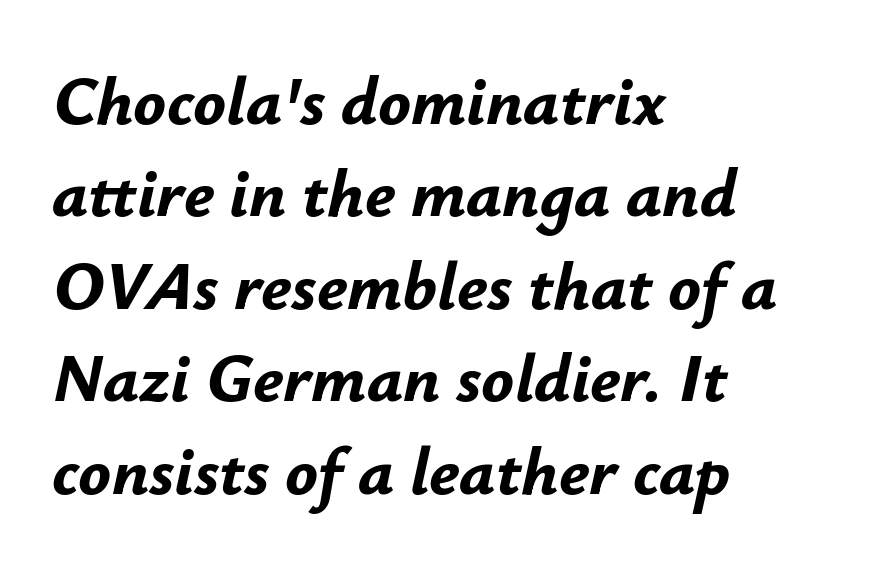
Q: Is the text bold? A: Yes.
Q: Is the text italic (slanted)? A: Yes, it leans right by about 12 degrees.
Q: Is the text underlined? A: No.
Q: How is the paragraph aligned? A: Left-aligned.
Q: Is the spacing between letters normal or unusually wide? A: Normal.
Q: Is the spacing between lines tight, normal or loose? A: Normal.
Q: Width (condensed, normal, or wide)? A: Normal.
Q: Stroke contrast? A: Low.
Q: x-height? A: Small.
Q: Monospaced? A: No.
